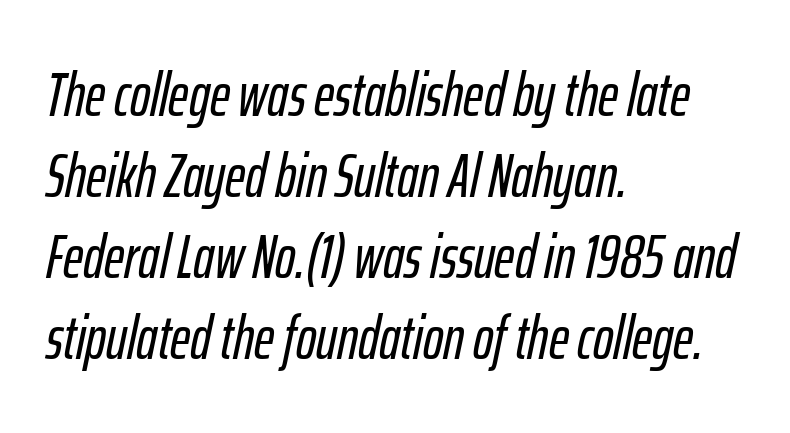
Q: Is the text italic (slanted)? A: Yes, it leans right by about 12 degrees.
Q: Is the text underlined? A: No.
Q: How is the paragraph aligned? A: Left-aligned.
Q: Is the spacing between letters normal or unusually wide? A: Normal.
Q: Is the spacing between lines tight, normal or loose? A: Normal.
Q: Width (condensed, normal, or wide)? A: Condensed.
Q: Stroke contrast? A: Low.
Q: x-height? A: Medium.
Q: Monospaced? A: No.
